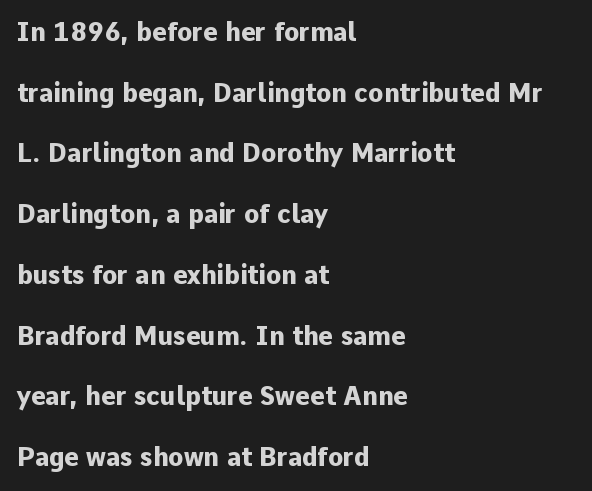
The image shows 25 px bold type, upright; set left-aligned, loose line spacing (2.43x), normal letter spacing, not underlined.
